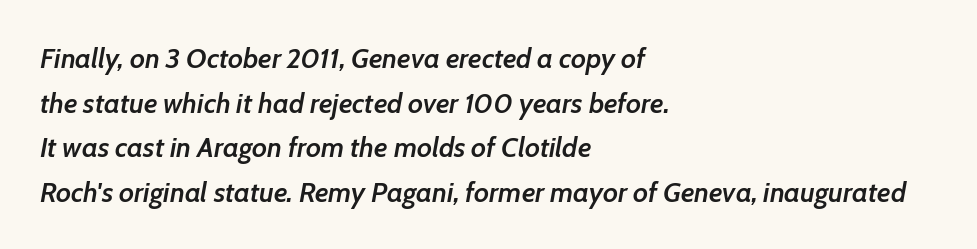
The image shows 28 px semibold type, italic (leaning right); set left-aligned, normal line spacing (1.59x), normal letter spacing, not underlined; low stroke contrast and a medium x-height.
